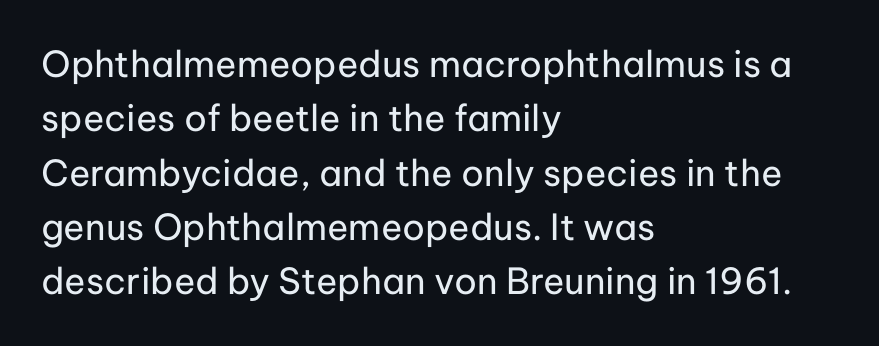
Q: Is the text bold? A: No.
Q: Is the text italic (slanted)? A: No, it is upright.
Q: Is the typeface a serif or a sans-serif typeface? A: Sans-serif.
Q: Is the text underlined? A: No.
Q: How is the paragraph aligned? A: Left-aligned.
Q: Is the spacing between letters normal or unusually wide? A: Normal.
Q: Is the spacing between lines tight, normal or loose? A: Normal.
Q: Width (condensed, normal, or wide)? A: Normal.
Q: Stroke contrast? A: Low.
Q: x-height? A: Medium.
Q: Monospaced? A: No.
